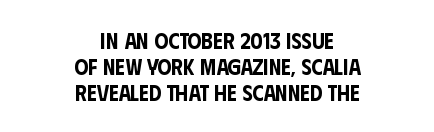
Each word holds together tightly as a unit, with standard inter-letter gaps. The specimen omits any rule beneath the text block's lines. Characters remain perfectly vertical along every line. Reading down the block, each line starts at a different indent, mirrored at its end.
